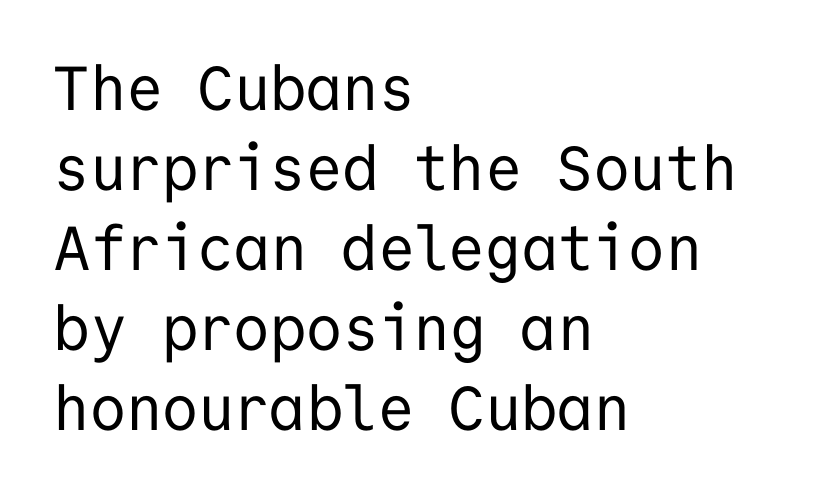
Short and long lines alike share a common starting point at left. Regarding serifs, this sample does without them. The words here are not underlined. No heavy texture on the line: the type isn't bold. How are the letters spaced? Ordinarily, with no added tracking.
